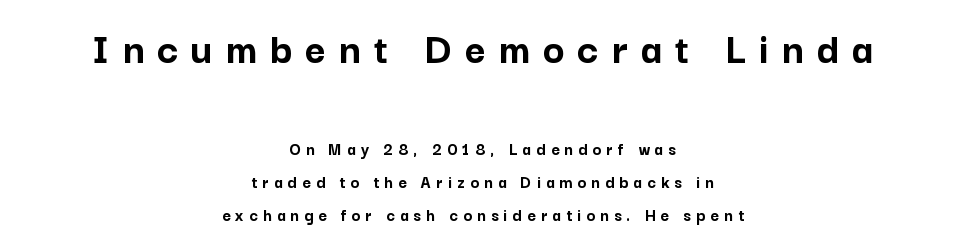
Q: Is the text bold? A: Yes.
Q: Is the text italic (slanted)? A: No, it is upright.
Q: Is the typeface a serif or a sans-serif typeface? A: Sans-serif.
Q: Is the text underlined? A: No.
Q: How is the paragraph aligned? A: Centered.
Q: Is the spacing between letters normal or unusually wide? A: Unusually wide.
Q: Which block of text is set in a larger size, the first (top) or the second (bottom)? A: The first (top) one.
Q: Width (condensed, normal, or wide)? A: Normal.
Q: Stroke contrast? A: Low.
Q: x-height? A: Medium.
Q: Monospaced? A: No.
